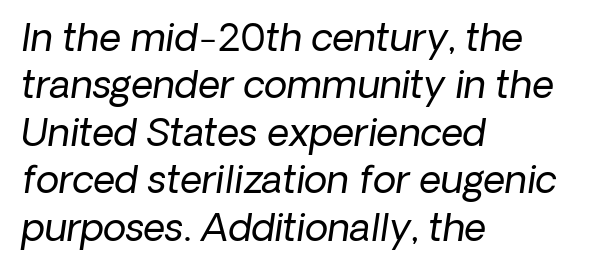
The leading is moderate, giving the passage an even texture. The rendering keeps characters at their native spacing. The strip under each line holds only bare page. Caption: face not bold, strokes unweighted. The face used here is proportionally spaced, like ordinary book or web type. Nothing sits at the stroke ends, so this counts as sans-serif.
